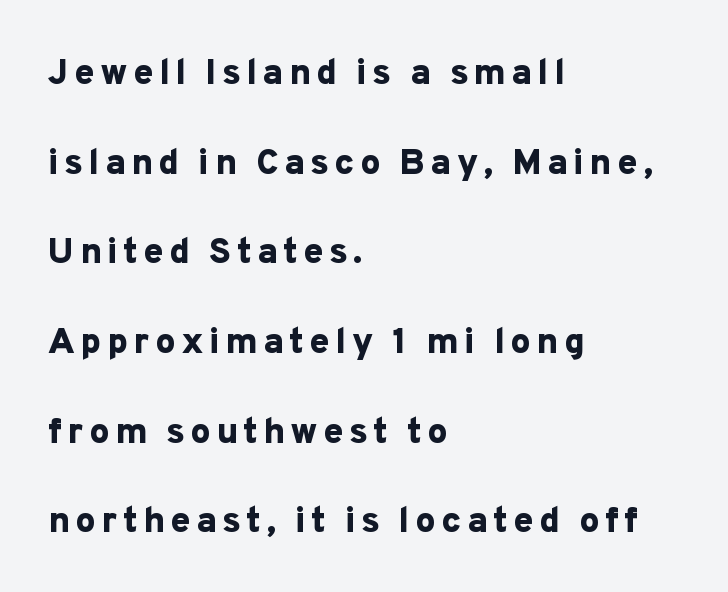
Q: Is the text bold? A: Yes.
Q: Is the text italic (slanted)? A: No, it is upright.
Q: Is the typeface a serif or a sans-serif typeface? A: Sans-serif.
Q: Is the text underlined? A: No.
Q: How is the paragraph aligned? A: Left-aligned.
Q: Is the spacing between lines tight, normal or loose? A: Loose.
Q: Width (condensed, normal, or wide)? A: Normal.
Q: Stroke contrast? A: Low.
Q: x-height? A: Medium.
Q: Monospaced? A: No.
